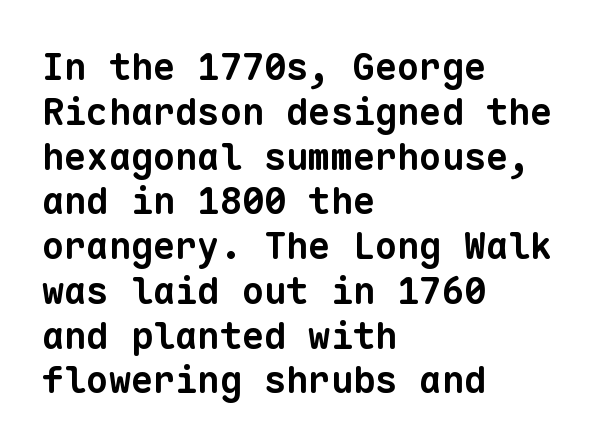
Q: Is the text bold? A: Yes.
Q: Is the typeface a serif or a sans-serif typeface? A: Sans-serif.
Q: Is the text underlined? A: No.
Q: How is the paragraph aligned? A: Left-aligned.
Q: Is the spacing between letters normal or unusually wide? A: Normal.
Q: Width (condensed, normal, or wide)? A: Normal.
Q: Stroke contrast? A: Low.
Q: x-height? A: Medium.
Q: Monospaced? A: Yes.
